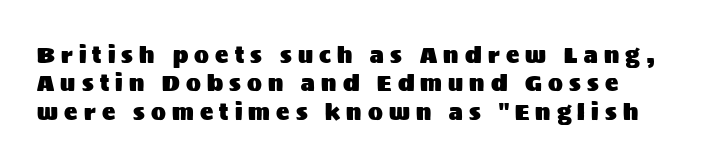
Q: Is the text italic (slanted)? A: No, it is upright.
Q: Is the text underlined? A: No.
Q: Is the spacing between letters normal or unusually wide? A: Unusually wide.
Q: Is the spacing between lines tight, normal or loose? A: Normal.
